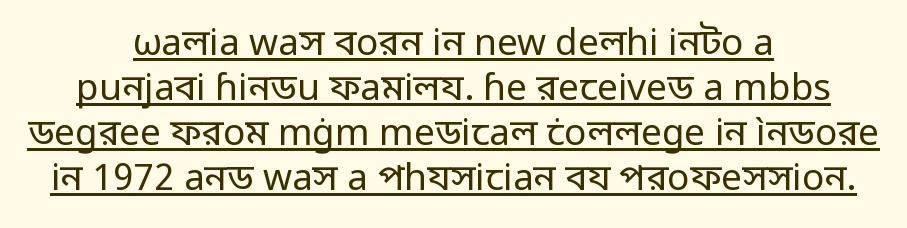
Each letter keeps its own natural width here, so spacing adapts to shape. The letters stand straight up with perfectly vertical stems. This rendering leaves character spacing at its baseline value. No heavy texture on the line: the type isn't bold. A student would call this center alignment; a typographer would say set centered. Has an underline been added? It has.
